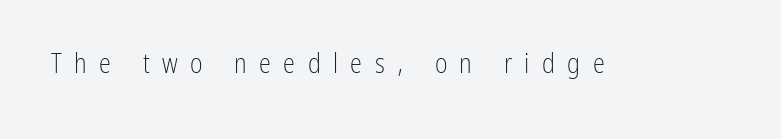
The image shows 27 px text type, upright; set unusually wide letter spacing (+0.46 em), not underlined.
